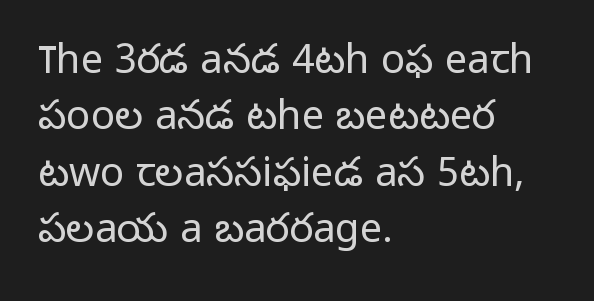
{"serif": "no", "italic": "no", "bold": "no", "weight": "light", "width": "normal", "stroke_contrast": "low", "x_height": "medium", "monospaced": "no", "underline": "no", "align": "left", "line_spacing": "normal", "line_spacing_ratio": 1.41, "letter_spacing": "normal", "letter_spacing_em": 0.0, "glyph_px": 40}
